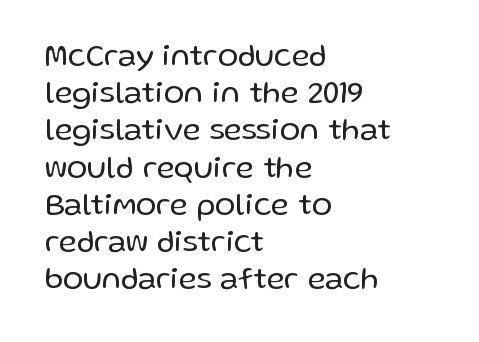
The image shows 31 px regular-weight sans-serif type, upright; set left-aligned, line spacing 1.2x, normal letter spacing, not underlined; low stroke contrast and a medium x-height.
